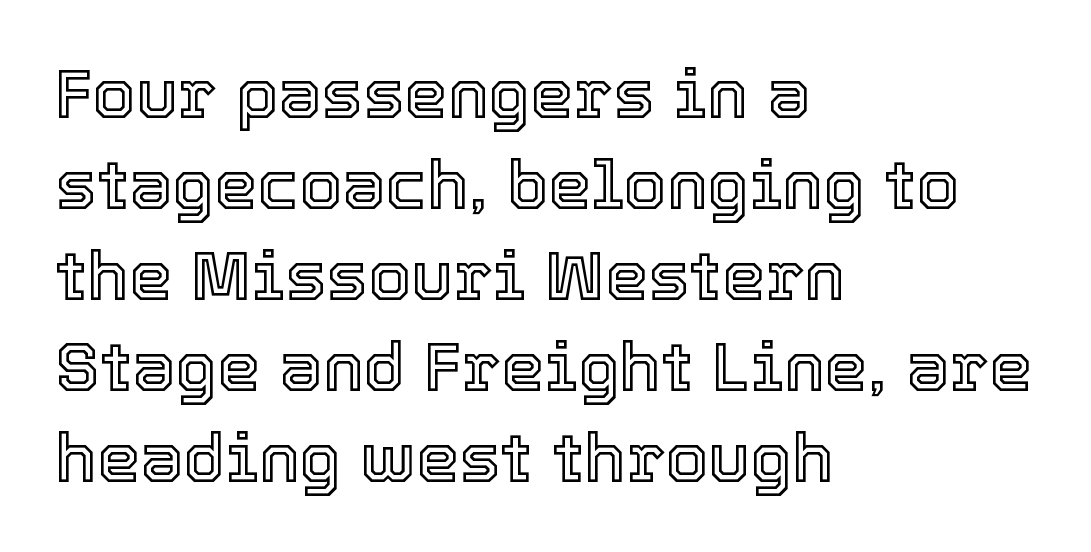
The image shows 69 px text type, upright; set left-aligned, normal line spacing (1.32x), normal letter spacing, not underlined; a medium x-height.
